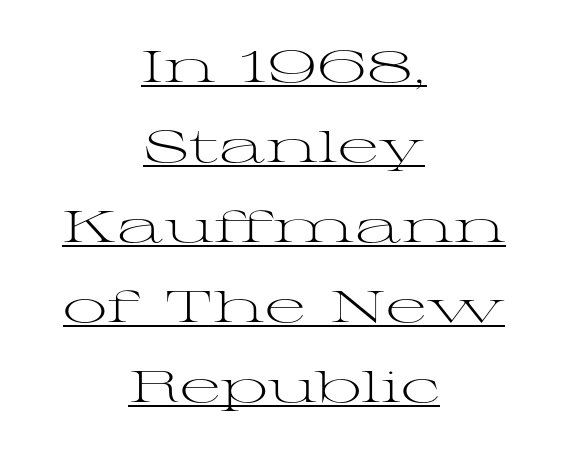
{"serif": "yes", "italic": "no", "bold": "no", "weight": "light", "width": "wide", "stroke_contrast": "medium", "x_height": "medium", "monospaced": "no", "underline": "yes", "align": "center", "line_spacing_ratio": 1.82, "letter_spacing": "normal", "letter_spacing_em": 0.0, "glyph_px": 44}
